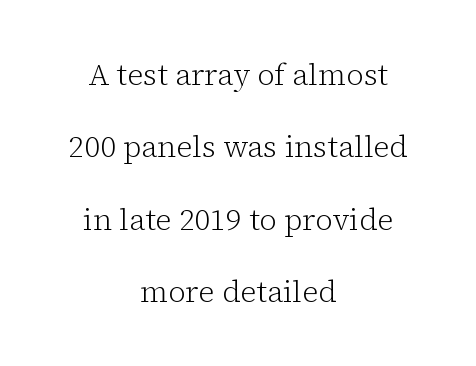
Q: Is the text bold? A: No.
Q: Is the text italic (slanted)? A: No, it is upright.
Q: Is the typeface a serif or a sans-serif typeface? A: Serif.
Q: Is the text underlined? A: No.
Q: How is the paragraph aligned? A: Centered.
Q: Is the spacing between letters normal or unusually wide? A: Normal.
Q: Is the spacing between lines tight, normal or loose? A: Loose.
Q: Width (condensed, normal, or wide)? A: Normal.
Q: Stroke contrast? A: Low.
Q: x-height? A: Medium.
Q: Monospaced? A: No.
